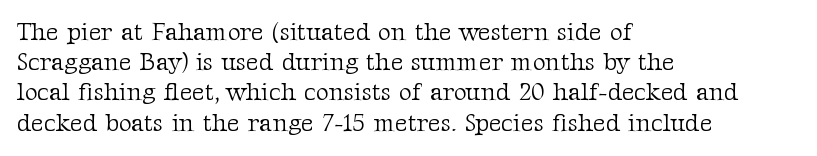
The image shows 25 px text type, upright; set left-aligned, line spacing 1.21x, normal letter spacing, not underlined.
